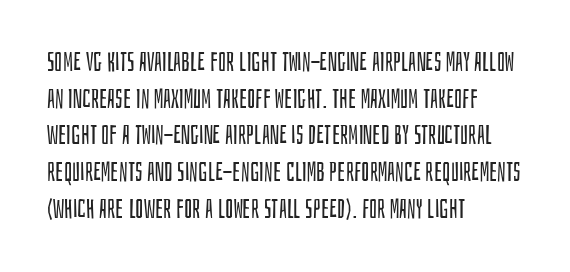
In CSS terms this would be text-align: left. The words here are not underlined. The font is comparable to plain body text, perhaps lighter. Every character sits straight up, as roman type does. The vertical gap from one line to the next is medium. Compared with typical body copy, the letter spacing here is the same.
